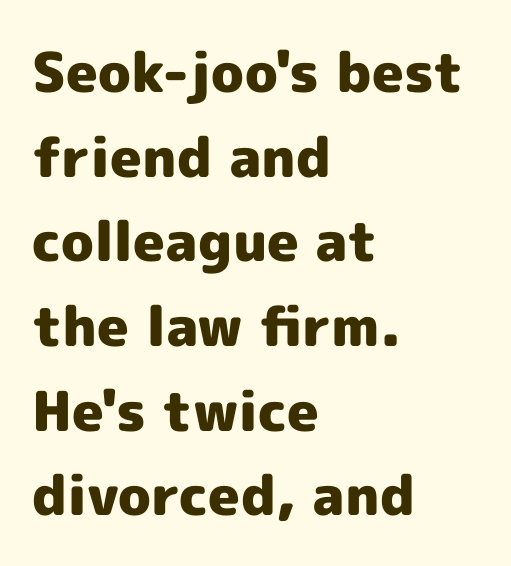
Think of a printed novel: that variable character pitch is what you see here. Typographic density is high because the face is bold. The zone under the glyphs is completely vacant. Default kerning and tracking; the words read as compact shapes. Each letter's strokes conclude bluntly, with no projecting serifs. Ascenders rise straight up at ninety degrees.
